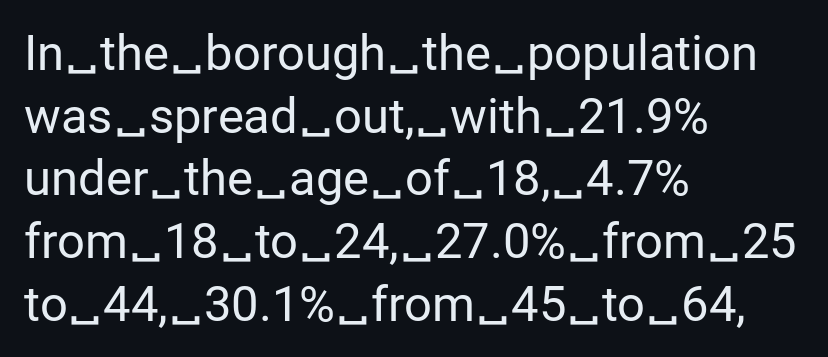
Q: Is the text bold? A: No.
Q: Is the text italic (slanted)? A: No, it is upright.
Q: Is the typeface a serif or a sans-serif typeface? A: Sans-serif.
Q: Is the text underlined? A: No.
Q: How is the paragraph aligned? A: Left-aligned.
Q: Is the spacing between letters normal or unusually wide? A: Normal.
Q: Is the spacing between lines tight, normal or loose? A: Normal.
Q: Width (condensed, normal, or wide)? A: Normal.
Q: Stroke contrast? A: Low.
Q: x-height? A: Medium.
Q: Monospaced? A: No.
